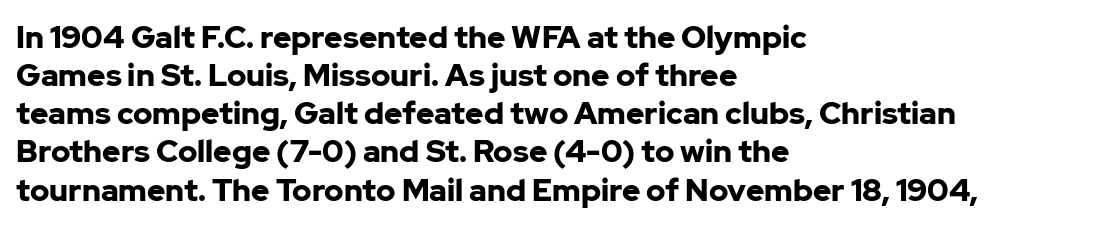
The image shows 31 px bold sans-serif type, upright; set left-aligned, line spacing 1.23x, normal letter spacing, not underlined; low stroke contrast and a medium x-height.
